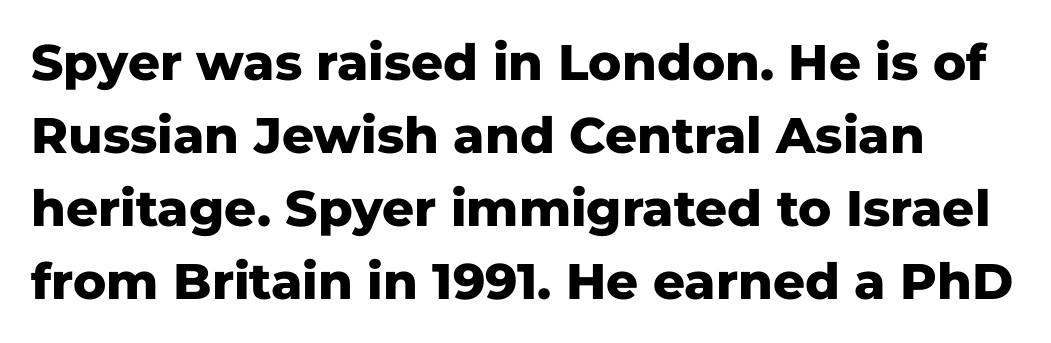
{"serif": "no", "italic": "no", "bold": "yes", "weight": "heavy", "width": "normal", "stroke_contrast": "low", "x_height": "medium", "monospaced": "no", "underline": "no", "line_spacing": "normal", "line_spacing_ratio": 1.46, "letter_spacing": "normal", "letter_spacing_em": 0.0, "glyph_px": 50}
